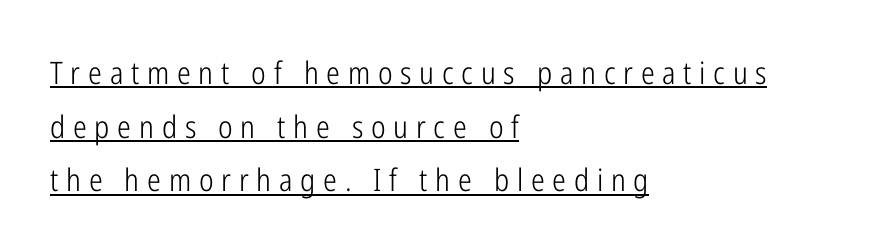
Q: Is the text bold? A: No.
Q: Is the text italic (slanted)? A: No, it is upright.
Q: Is the typeface a serif or a sans-serif typeface? A: Sans-serif.
Q: Is the text underlined? A: Yes.
Q: How is the paragraph aligned? A: Left-aligned.
Q: Is the spacing between letters normal or unusually wide? A: Unusually wide.
Q: Width (condensed, normal, or wide)? A: Condensed.
Q: Stroke contrast? A: Low.
Q: x-height? A: Medium.
Q: Monospaced? A: No.
